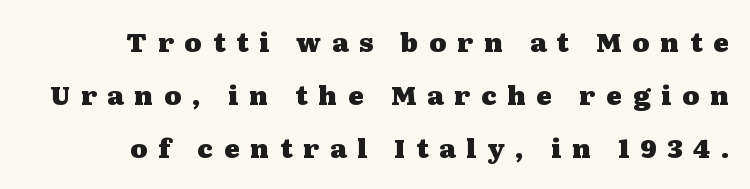
Q: Is the text bold? A: Yes.
Q: Is the text italic (slanted)? A: No, it is upright.
Q: Is the text underlined? A: No.
Q: Is the spacing between letters normal or unusually wide? A: Unusually wide.
Q: Is the spacing between lines tight, normal or loose? A: Loose.
